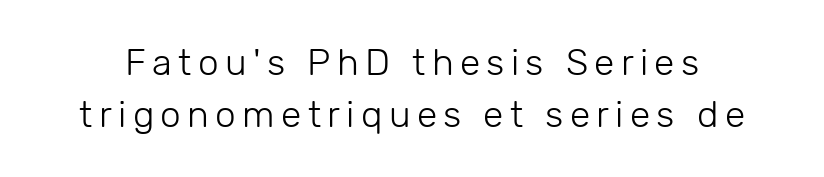
Q: Is the text bold? A: No.
Q: Is the text italic (slanted)? A: No, it is upright.
Q: Is the typeface a serif or a sans-serif typeface? A: Sans-serif.
Q: Is the text underlined? A: No.
Q: Is the spacing between lines tight, normal or loose? A: Normal.
Q: Width (condensed, normal, or wide)? A: Normal.
Q: Stroke contrast? A: Low.
Q: x-height? A: Medium.
Q: Monospaced? A: No.
